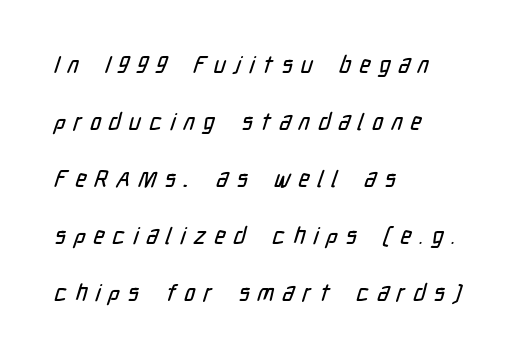
{"underline": "no", "align": "left", "line_spacing": "loose", "line_spacing_ratio": 2.48, "letter_spacing": "wide", "letter_spacing_em": 0.36, "glyph_px": 23}
